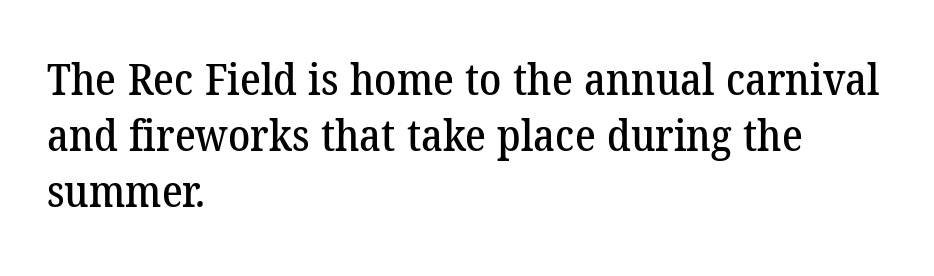
Q: Is the typeface a serif or a sans-serif typeface? A: Serif.
Q: Is the text underlined? A: No.
Q: How is the paragraph aligned? A: Left-aligned.
Q: Is the spacing between letters normal or unusually wide? A: Normal.
Q: Is the spacing between lines tight, normal or loose? A: Normal.
Q: Width (condensed, normal, or wide)? A: Normal.
Q: Stroke contrast? A: Low.
Q: x-height? A: Medium.
Q: Monospaced? A: No.
